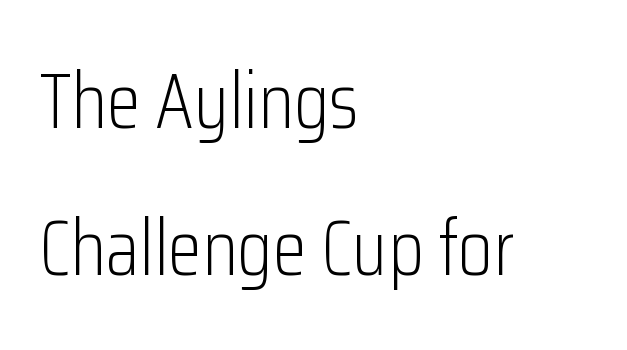
Q: Is the text bold? A: No.
Q: Is the text italic (slanted)? A: No, it is upright.
Q: Is the typeface a serif or a sans-serif typeface? A: Sans-serif.
Q: Is the text underlined? A: No.
Q: How is the paragraph aligned? A: Left-aligned.
Q: Is the spacing between letters normal or unusually wide? A: Normal.
Q: Width (condensed, normal, or wide)? A: Condensed.
Q: Stroke contrast? A: Low.
Q: x-height? A: Medium.
Q: Monospaced? A: No.
